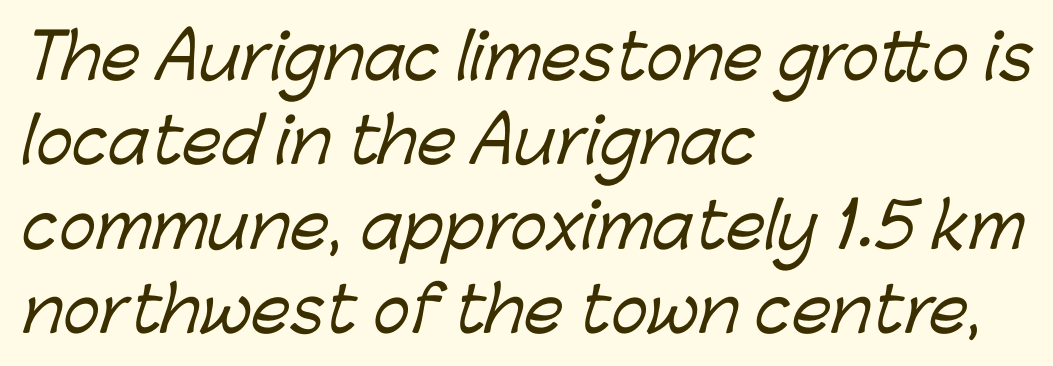
A classic flush-left, rag-right setting is used for this passage. This sample uses a sans-serif face. Think of a printed novel: that variable character pitch is what you see here. Each new line begins a customary step beneath the previous one.
